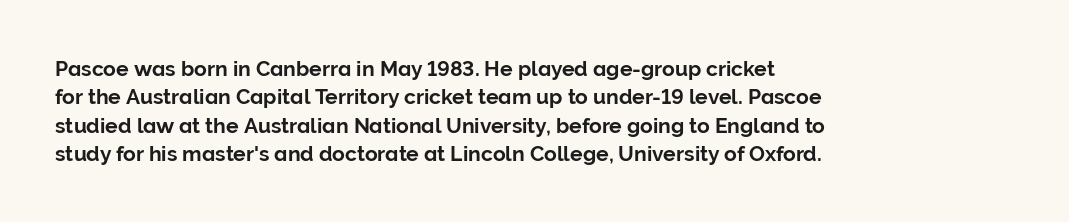
Q: Is the text italic (slanted)? A: No, it is upright.
Q: Is the text underlined? A: No.
Q: How is the paragraph aligned? A: Left-aligned.
Q: Is the spacing between letters normal or unusually wide? A: Normal.
Q: Is the spacing between lines tight, normal or loose? A: Normal.
